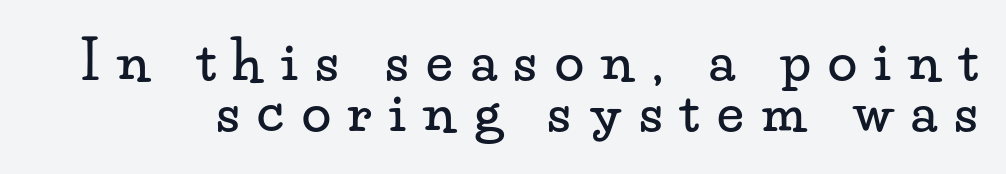
Check the space under the baseline: it is left empty. You could barely slide anything between these rows. Proportional: the letters do not fall into vertical columns. Does the type have serifs? Yes, each stem ends in a small foot.
